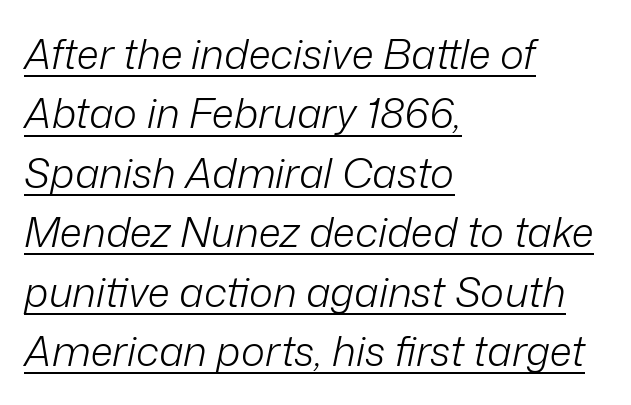
The image shows 41 px light type, italic (leaning right); set left-aligned, normal line spacing (1.45x), normal letter spacing, underlined; low stroke contrast and a medium x-height.
